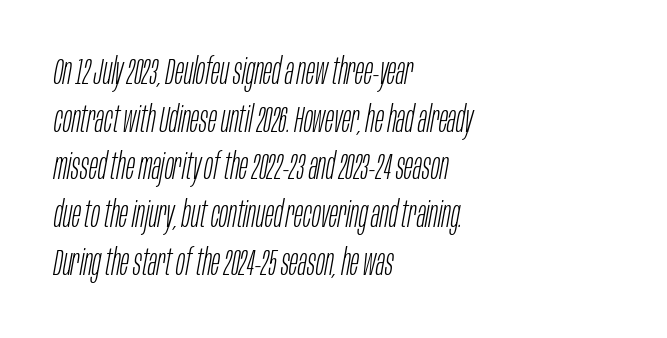
The image shows 37 px light, condensed type, italic (leaning right); set left-aligned, normal line spacing (1.29x), normal letter spacing, not underlined; low stroke contrast and a large x-height.
